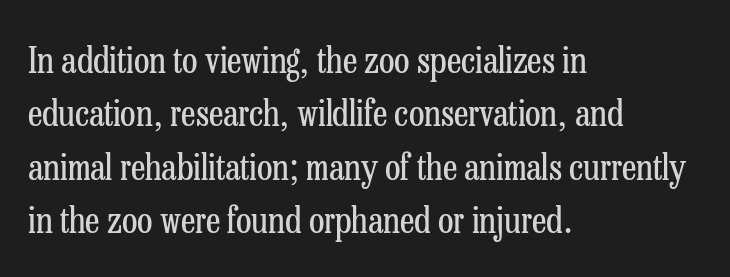
{"serif": "yes", "italic": "no", "bold": "no", "weight": "regular", "width": "condensed", "stroke_contrast": "low", "x_height": "medium", "monospaced": "no", "underline": "no", "align": "left", "line_spacing": "normal", "line_spacing_ratio": 1.48, "letter_spacing": "normal", "letter_spacing_em": 0.0, "glyph_px": 36}
